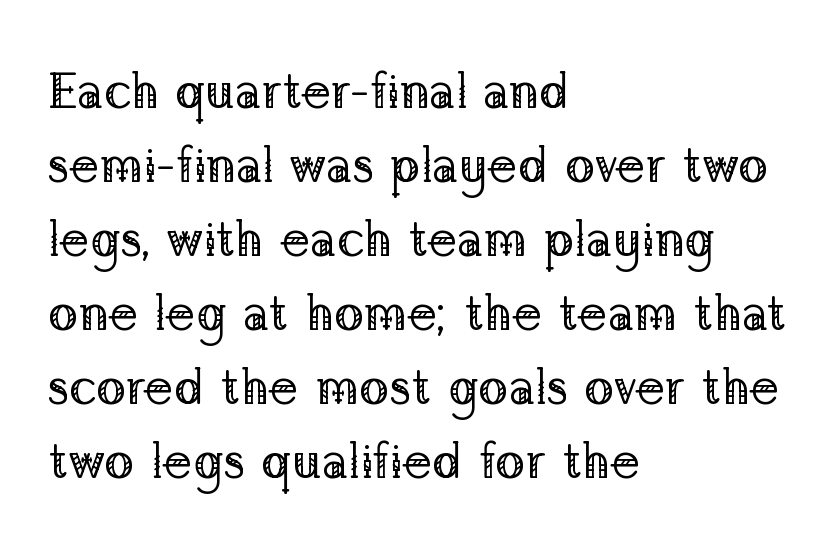
The image shows 50 px regular-weight serif type, upright; set left-aligned, normal line spacing (1.48x), normal letter spacing, not underlined; low stroke contrast and a medium x-height.
